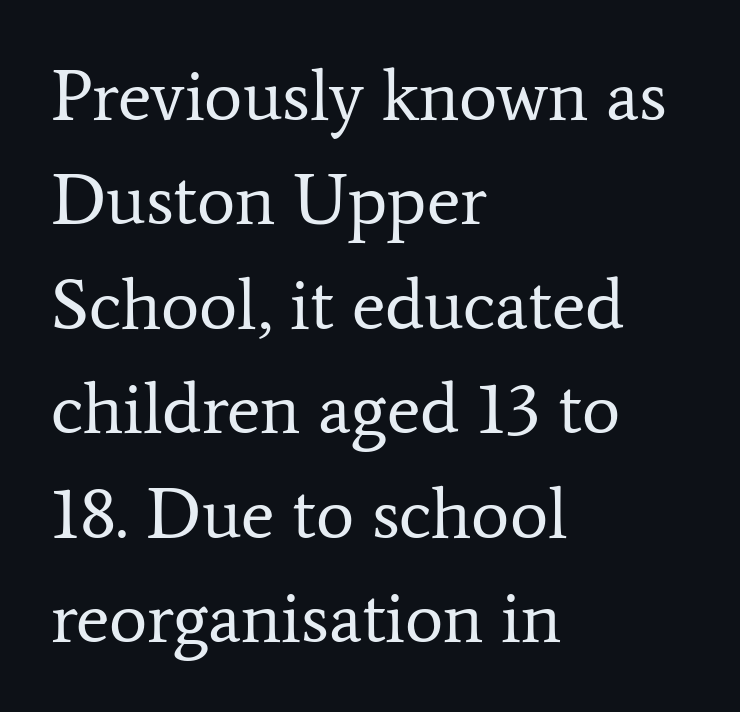
{"serif": "yes", "italic": "no", "bold": "no", "weight": "regular", "width": "normal", "stroke_contrast": "low", "x_height": "medium", "monospaced": "no", "underline": "no", "align": "left", "line_spacing": "normal", "line_spacing_ratio": 1.45, "letter_spacing": "normal", "letter_spacing_em": 0.0, "glyph_px": 72}
